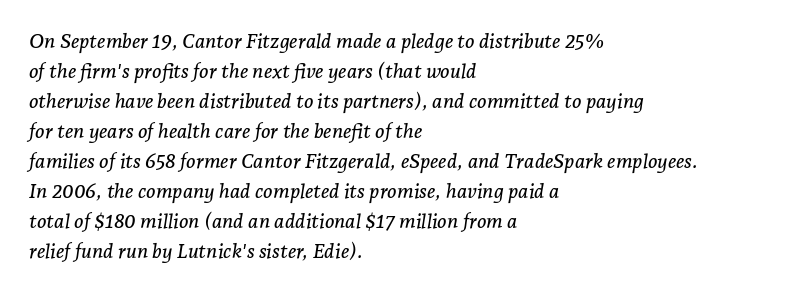
Q: Is the text italic (slanted)? A: Yes, it leans right by about 7 degrees.
Q: Is the text underlined? A: No.
Q: How is the paragraph aligned? A: Left-aligned.
Q: Is the spacing between letters normal or unusually wide? A: Normal.
Q: Is the spacing between lines tight, normal or loose? A: Normal.
